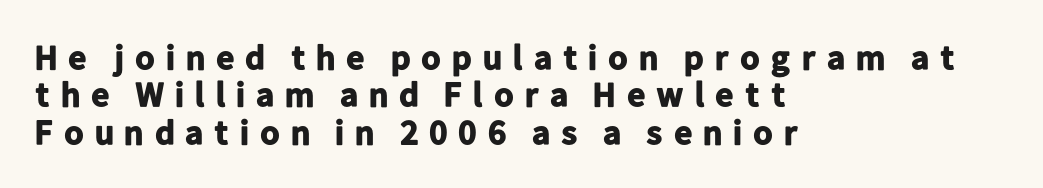
Q: Is the text bold? A: Yes.
Q: Is the text italic (slanted)? A: No, it is upright.
Q: Is the typeface a serif or a sans-serif typeface? A: Sans-serif.
Q: Is the text underlined? A: No.
Q: How is the paragraph aligned? A: Left-aligned.
Q: Is the spacing between letters normal or unusually wide? A: Unusually wide.
Q: Is the spacing between lines tight, normal or loose? A: Tight.
Q: Width (condensed, normal, or wide)? A: Normal.
Q: Stroke contrast? A: Low.
Q: x-height? A: Medium.
Q: Monospaced? A: No.
